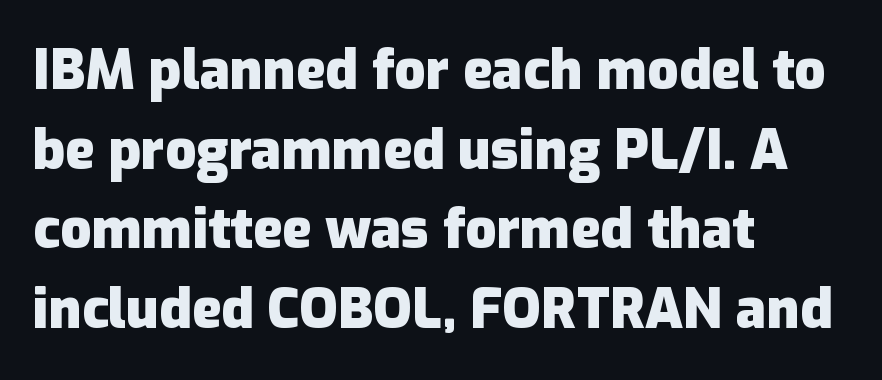
Q: Is the text bold? A: Yes.
Q: Is the text italic (slanted)? A: No, it is upright.
Q: Is the typeface a serif or a sans-serif typeface? A: Sans-serif.
Q: Is the text underlined? A: No.
Q: How is the paragraph aligned? A: Left-aligned.
Q: Is the spacing between letters normal or unusually wide? A: Normal.
Q: Is the spacing between lines tight, normal or loose? A: Normal.
Q: Width (condensed, normal, or wide)? A: Normal.
Q: Stroke contrast? A: Low.
Q: x-height? A: Medium.
Q: Monospaced? A: No.
